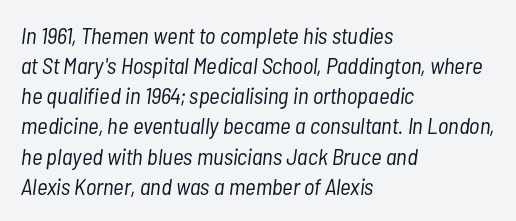
Q: Is the text bold? A: No.
Q: Is the text italic (slanted)? A: Yes, it leans right by about 7 degrees.
Q: Is the text underlined? A: No.
Q: How is the paragraph aligned? A: Left-aligned.
Q: Is the spacing between letters normal or unusually wide? A: Normal.
Q: Is the spacing between lines tight, normal or loose? A: Normal.
